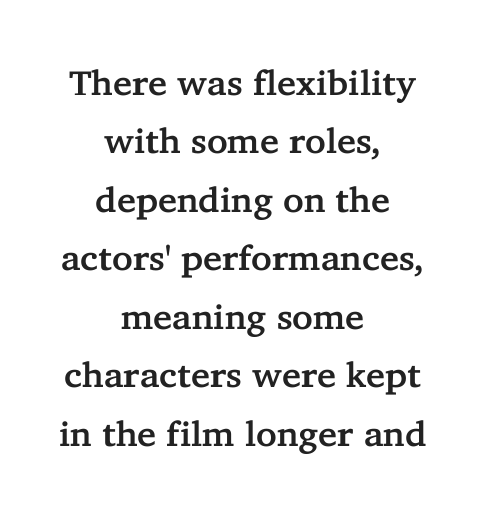
Horizontal bands of white between lines are of average thickness. Anything drawn beneath the words? Only blank space. This rendering leaves character spacing at its baseline value. Character widths vary here, with narrow letters taking less room than wide ones.
